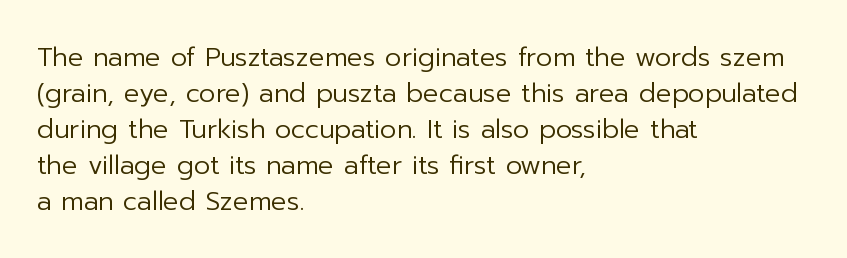
The image shows 26 px text type, upright; set left-aligned, normal line spacing (1.38x), normal letter spacing, not underlined.
